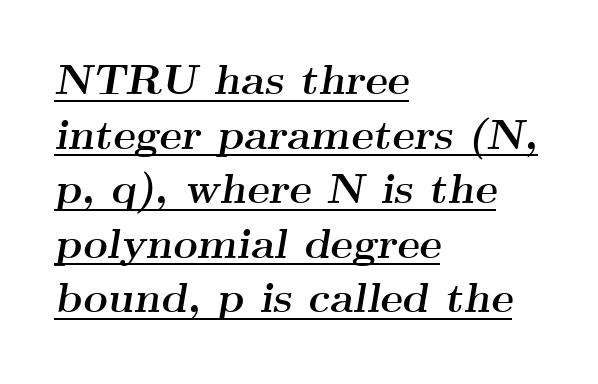
Q: Is the text bold? A: Yes.
Q: Is the text italic (slanted)? A: Yes, it leans right by about 9 degrees.
Q: Is the typeface a serif or a sans-serif typeface? A: Serif.
Q: Is the text underlined? A: Yes.
Q: How is the paragraph aligned? A: Left-aligned.
Q: Is the spacing between letters normal or unusually wide? A: Normal.
Q: Is the spacing between lines tight, normal or loose? A: Normal.
Q: Width (condensed, normal, or wide)? A: Wide.
Q: Stroke contrast? A: Medium.
Q: x-height? A: Small.
Q: Monospaced? A: No.
